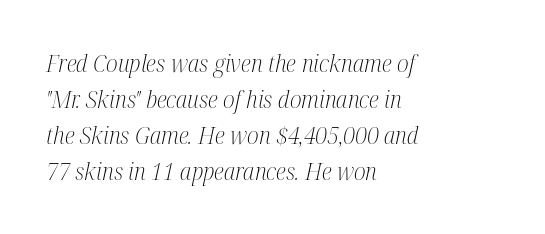
The image shows 24 px text type, italic (leaning right); set left-aligned, normal line spacing (1.5x), normal letter spacing, not underlined.
